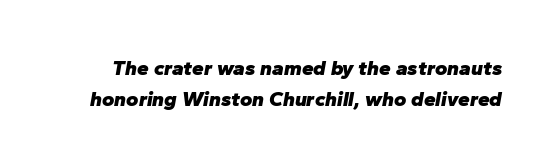
{"italic": "yes", "lean": "right", "slant_degrees": 10, "bold": "yes", "underline": "no", "line_spacing": "normal", "line_spacing_ratio": 1.47, "letter_spacing": "normal", "letter_spacing_em": 0.0, "glyph_px": 21}
